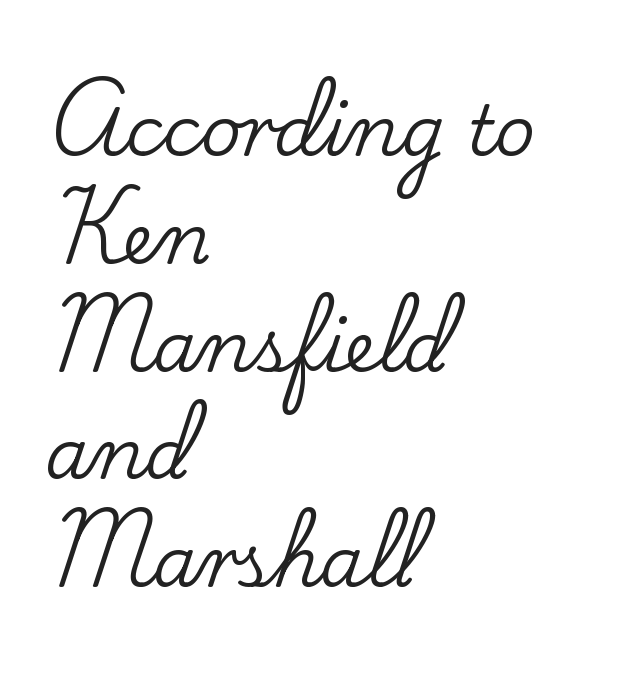
Q: Is the text italic (slanted)? A: Yes.
Q: Is the typeface a serif or a sans-serif typeface? A: Serif.
Q: Is the text underlined? A: No.
Q: How is the paragraph aligned? A: Left-aligned.
Q: Is the spacing between letters normal or unusually wide? A: Normal.
Q: Is the spacing between lines tight, normal or loose? A: Normal.
Q: Width (condensed, normal, or wide)? A: Normal.
Q: Stroke contrast? A: Low.
Q: x-height? A: Small.
Q: Monospaced? A: No.
